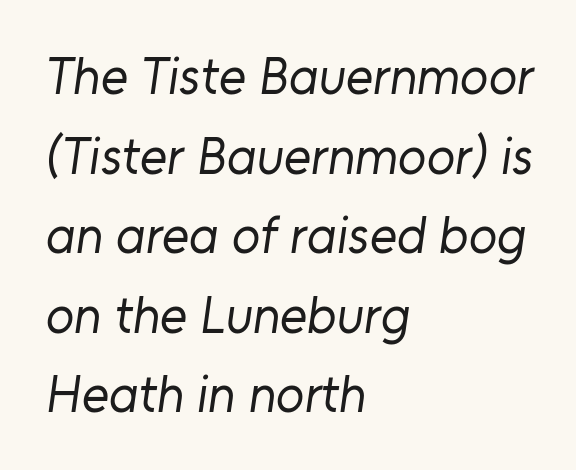
Line beginnings align vertically; line endings do not. These lines are composed in type without serifs. Unbolded letterforms with no extra heft. This sample keeps an unexceptional amount of space between lines. A bare baseline throughout the passage.
